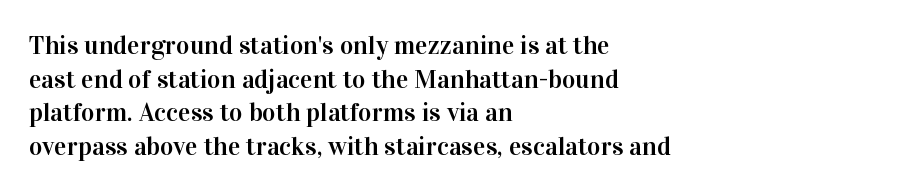
Q: Is the text italic (slanted)? A: No, it is upright.
Q: Is the text underlined? A: No.
Q: How is the paragraph aligned? A: Left-aligned.
Q: Is the spacing between letters normal or unusually wide? A: Normal.
Q: Is the spacing between lines tight, normal or loose? A: Normal.
